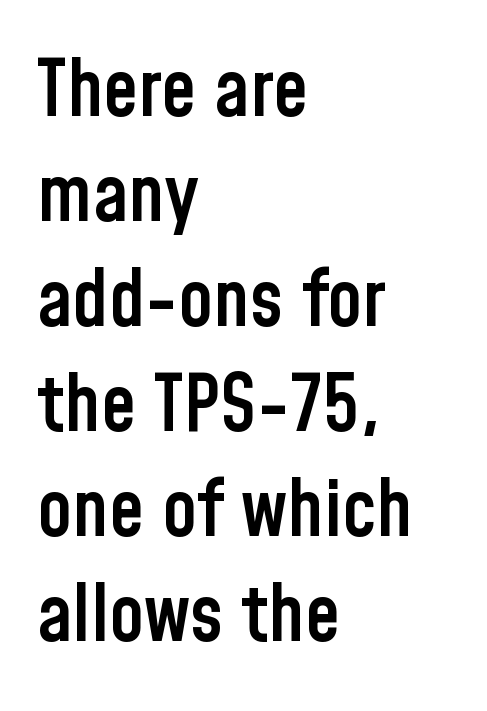
Q: Is the text bold? A: Semi-bold.
Q: Is the text italic (slanted)? A: No, it is upright.
Q: Is the typeface a serif or a sans-serif typeface? A: Sans-serif.
Q: Is the text underlined? A: No.
Q: How is the paragraph aligned? A: Left-aligned.
Q: Is the spacing between letters normal or unusually wide? A: Normal.
Q: Is the spacing between lines tight, normal or loose? A: Normal.
Q: Width (condensed, normal, or wide)? A: Condensed.
Q: Stroke contrast? A: Low.
Q: x-height? A: Medium.
Q: Monospaced? A: No.
